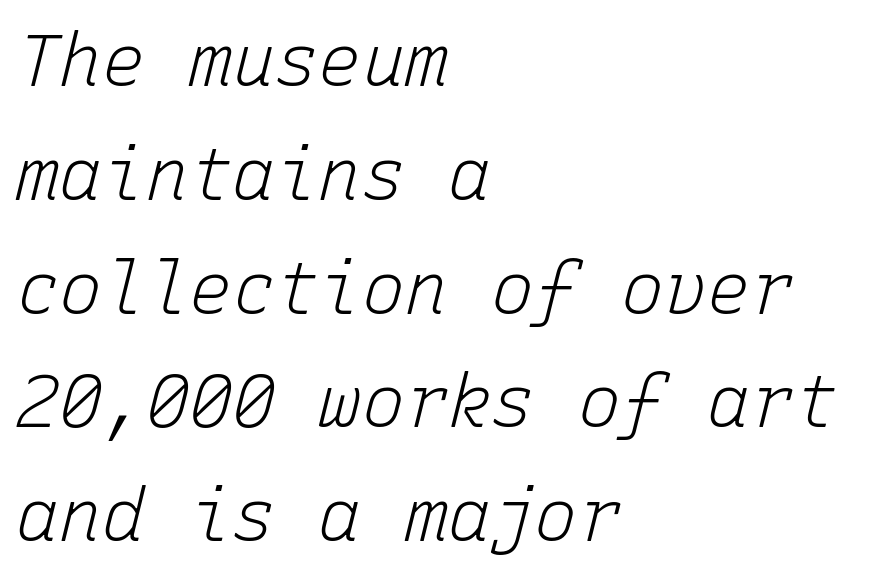
Q: Is the text bold? A: No.
Q: Is the text italic (slanted)? A: Yes, it leans right by about 15 degrees.
Q: Is the text underlined? A: No.
Q: How is the paragraph aligned? A: Left-aligned.
Q: Is the spacing between letters normal or unusually wide? A: Normal.
Q: Is the spacing between lines tight, normal or loose? A: Normal.
Q: Width (condensed, normal, or wide)? A: Normal.
Q: Stroke contrast? A: Low.
Q: x-height? A: Medium.
Q: Monospaced? A: Yes.
